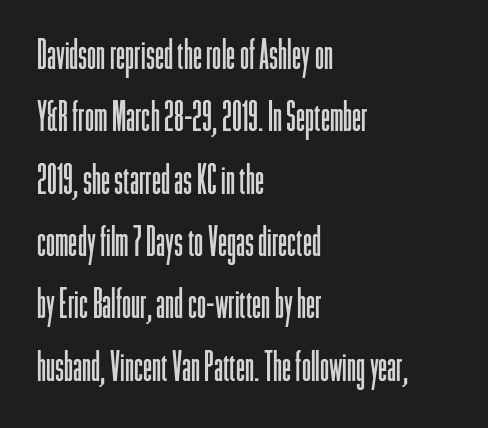
{"serif": "no", "italic": "no", "bold": "no", "weight": "light", "width": "condensed", "stroke_contrast": "low", "x_height": "medium", "monospaced": "no", "underline": "no", "align": "left", "line_spacing": "normal", "line_spacing_ratio": 1.52, "letter_spacing": "normal", "letter_spacing_em": 0.0, "glyph_px": 41}
